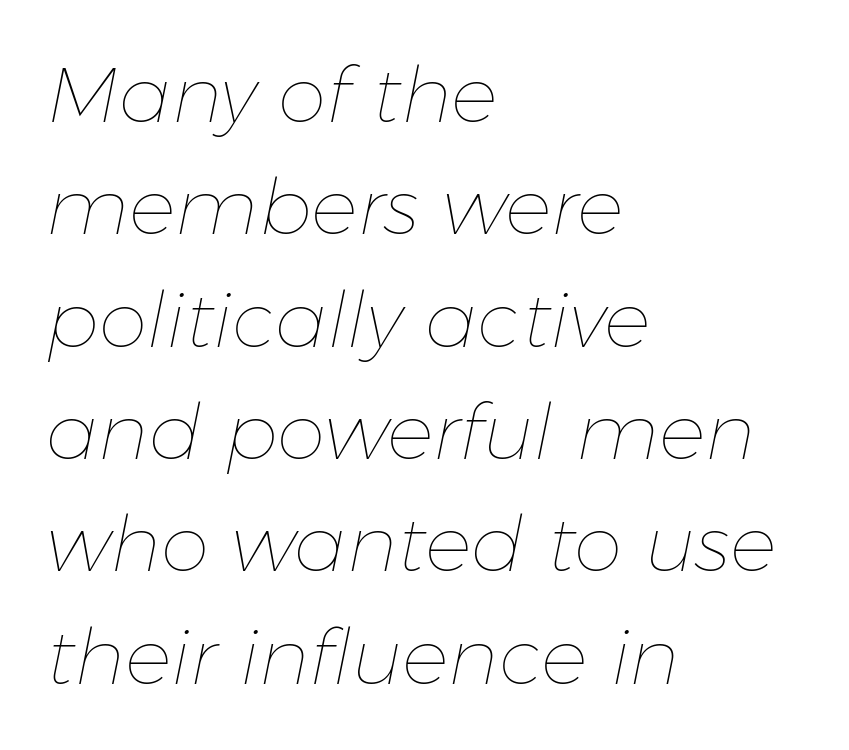
{"italic": "yes", "lean": "right", "slant_degrees": 11, "bold": "no", "weight": "thin", "width": "normal", "stroke_contrast": "low", "x_height": "medium", "monospaced": "no", "underline": "no", "align": "left", "line_spacing": "normal", "line_spacing_ratio": 1.44, "letter_spacing": "normal", "letter_spacing_em": 0.0, "glyph_px": 78}
